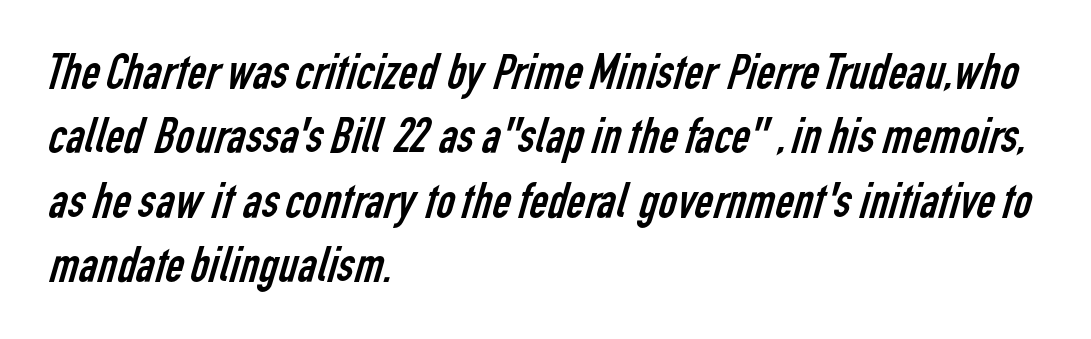
Decoration check: the copy has no underline. I'd call this a sans setting — the letters go barefoot. Leading: standard. Spacing verdict: proportional, widths tailored to each character.
